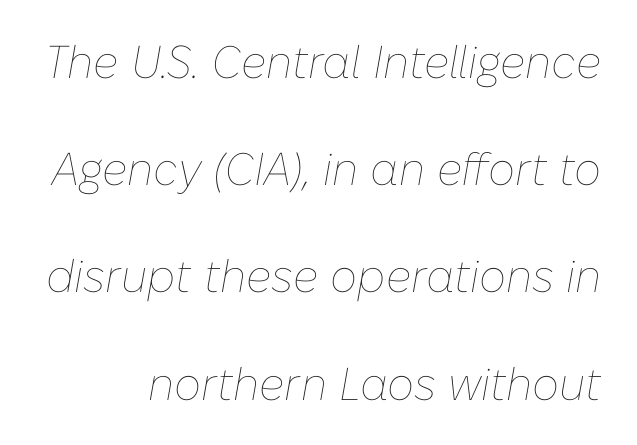
Q: Is the text bold? A: No.
Q: Is the text italic (slanted)? A: Yes, it leans right by about 10 degrees.
Q: Is the text underlined? A: No.
Q: Is the spacing between letters normal or unusually wide? A: Normal.
Q: Is the spacing between lines tight, normal or loose? A: Loose.
Q: Width (condensed, normal, or wide)? A: Normal.
Q: Stroke contrast? A: Low.
Q: x-height? A: Medium.
Q: Monospaced? A: No.
